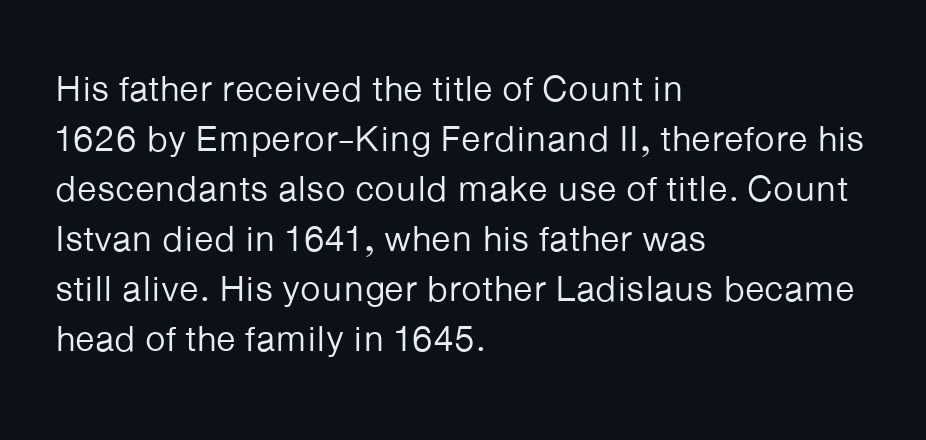
Q: Is the text bold? A: No.
Q: Is the text italic (slanted)? A: No, it is upright.
Q: Is the typeface a serif or a sans-serif typeface? A: Sans-serif.
Q: Is the text underlined? A: No.
Q: How is the paragraph aligned? A: Left-aligned.
Q: Is the spacing between letters normal or unusually wide? A: Normal.
Q: Is the spacing between lines tight, normal or loose? A: Normal.
Q: Width (condensed, normal, or wide)? A: Normal.
Q: Stroke contrast? A: Low.
Q: x-height? A: Medium.
Q: Monospaced? A: No.
